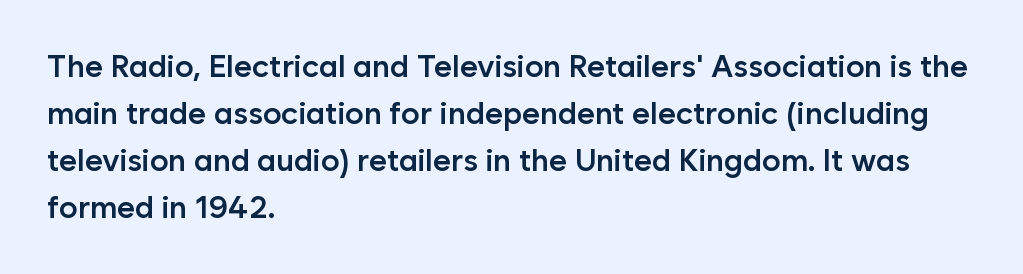
Observe the absence of serifs on each vertical stroke in this sample. Look at the tracking — it's just the regular setting, nothing added. A bit beefed up — I'd call it semibold rather than bold. Alignment: flush left.
